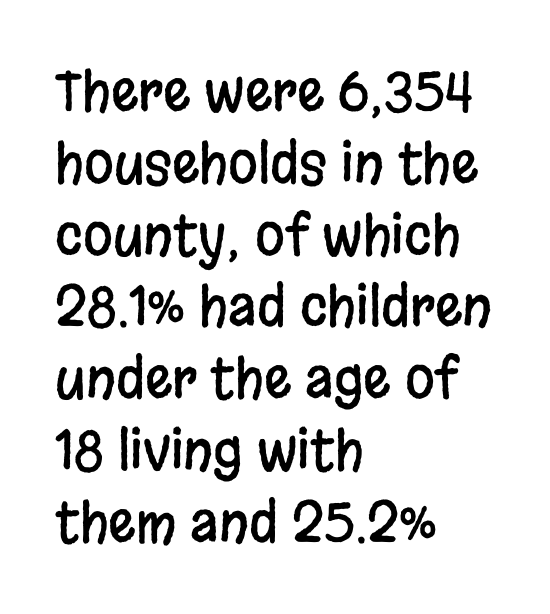
Q: Is the text italic (slanted)? A: No, it is upright.
Q: Is the typeface a serif or a sans-serif typeface? A: Sans-serif.
Q: Is the text underlined? A: No.
Q: How is the paragraph aligned? A: Left-aligned.
Q: Is the spacing between letters normal or unusually wide? A: Normal.
Q: Is the spacing between lines tight, normal or loose? A: Normal.
Q: Width (condensed, normal, or wide)? A: Condensed.
Q: Stroke contrast? A: Low.
Q: x-height? A: Large.
Q: Monospaced? A: No.
